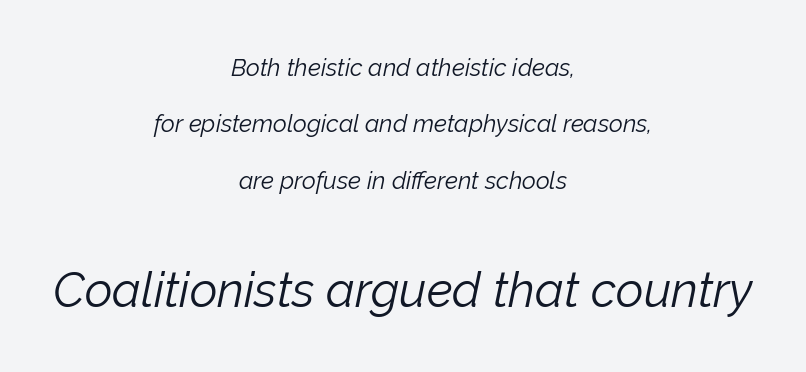
The image shows 48 px light type, italic (leaning right); set centered, loose line spacing (2.35x), normal letter spacing, not underlined; the second (bottom) block is 2.0x larger; low stroke contrast and a medium x-height.
